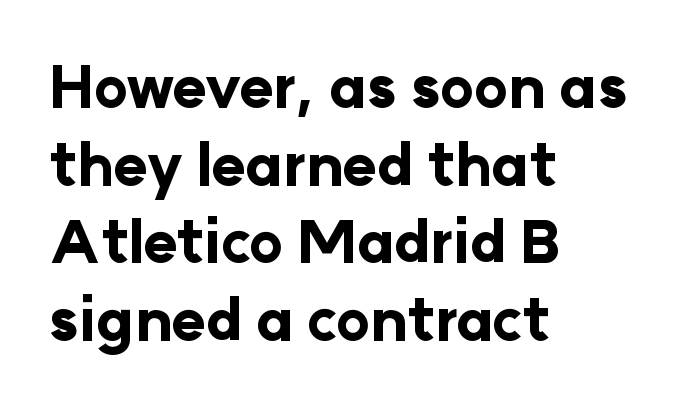
{"serif": "no", "italic": "no", "bold": "yes", "weight": "bold", "width": "normal", "stroke_contrast": "low", "x_height": "medium", "monospaced": "no", "underline": "no", "align": "left", "line_spacing": "normal", "line_spacing_ratio": 1.34, "letter_spacing": "normal", "letter_spacing_em": 0.0, "glyph_px": 58}
